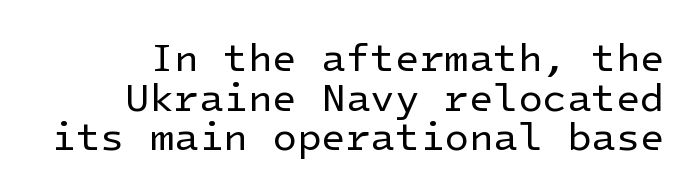
The image shows 40 px regular-weight sans-serif type, upright; set right-aligned, tight line spacing (0.99x), normal letter spacing, not underlined; low stroke contrast and a medium x-height.
